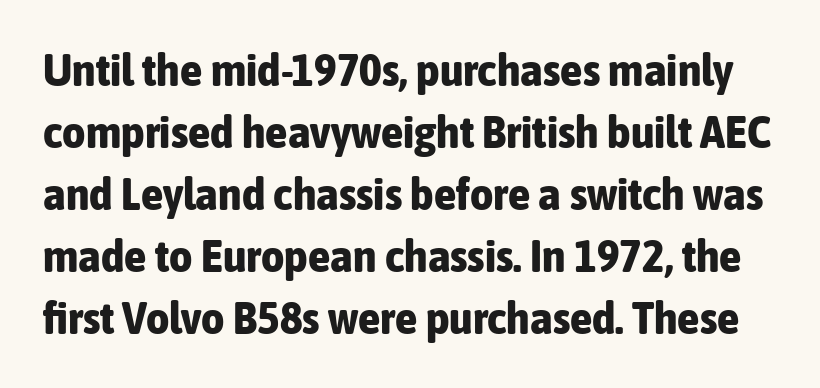
{"serif": "no", "italic": "no", "bold": "yes", "weight": "bold", "width": "condensed", "stroke_contrast": "low", "x_height": "medium", "monospaced": "no", "underline": "no", "line_spacing": "normal", "line_spacing_ratio": 1.38, "letter_spacing": "normal", "letter_spacing_em": 0.0, "glyph_px": 45}
